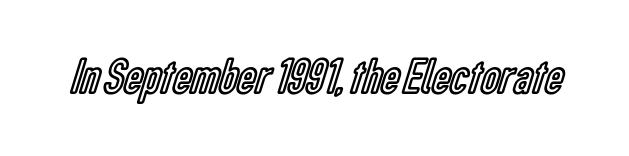
Q: Is the text italic (slanted)? A: Yes.
Q: Is the text underlined? A: No.
Q: Is the spacing between letters normal or unusually wide? A: Normal.
Q: Width (condensed, normal, or wide)? A: Condensed.
Q: x-height? A: Medium.
Q: Monospaced? A: No.
